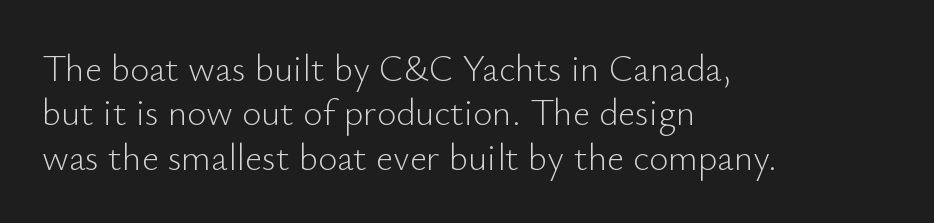
A clean baseline with only descenders dipping below it. Compared with a centered layout, this one pins lines to the left instead. The line texture is even and compact thanks to regular tracking. This is not heavy type; no bold has been used. These lines are rendered in a variable-pitch font.
